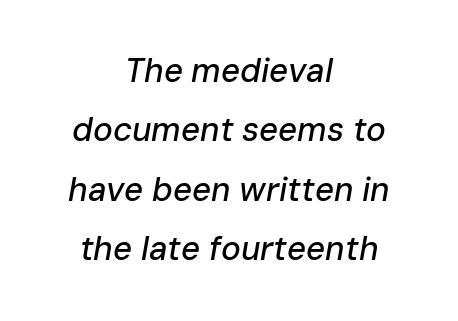
{"italic": "yes", "lean": "right", "slant_degrees": 10, "width": "normal", "stroke_contrast": "low", "x_height": "medium", "monospaced": "no", "underline": "no", "align": "center", "line_spacing_ratio": 1.8, "letter_spacing": "normal", "letter_spacing_em": 0.0, "glyph_px": 33}
